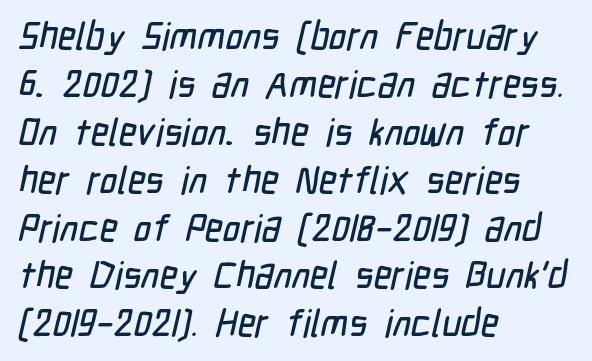
What kind of face is this? One without serifs — a sans. Check under the words: just untouched page. Standard letterfit; no display-style spreading of the glyphs. Evenly set lines give the paragraph a standard silhouette. Horizontal alignment here is leftward, the default for most running prose.
